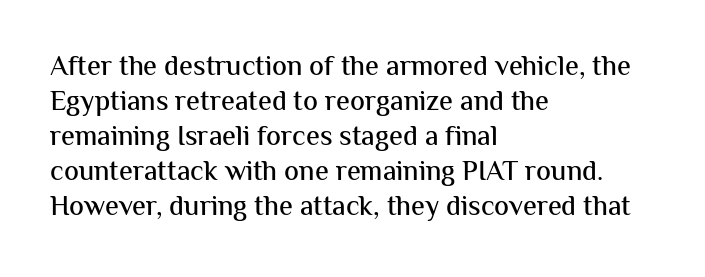
Q: Is the text italic (slanted)? A: No, it is upright.
Q: Is the typeface a serif or a sans-serif typeface? A: Sans-serif.
Q: Is the text underlined? A: No.
Q: How is the paragraph aligned? A: Left-aligned.
Q: Is the spacing between letters normal or unusually wide? A: Normal.
Q: Is the spacing between lines tight, normal or loose? A: Normal.
Q: Width (condensed, normal, or wide)? A: Normal.
Q: Stroke contrast? A: Medium.
Q: x-height? A: Medium.
Q: Monospaced? A: No.
